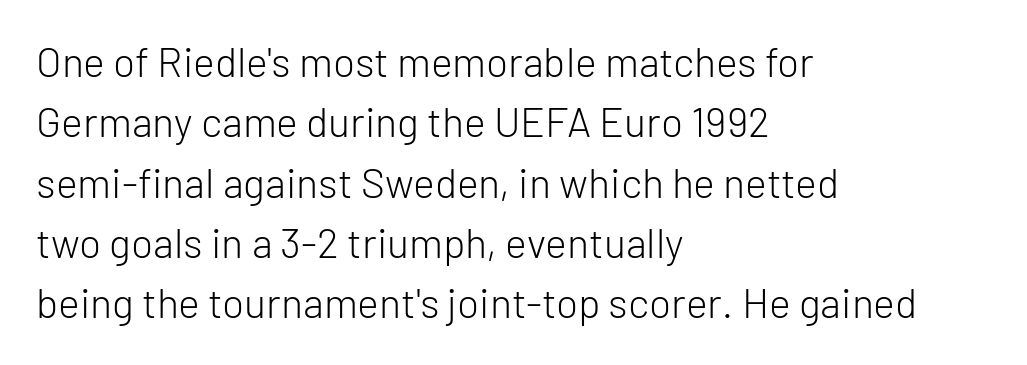
{"serif": "no", "italic": "no", "bold": "no", "weight": "light", "width": "normal", "stroke_contrast": "low", "x_height": "medium", "monospaced": "no", "underline": "no", "align": "left", "line_spacing": "normal", "line_spacing_ratio": 1.47, "letter_spacing": "normal", "letter_spacing_em": 0.0, "glyph_px": 41}
